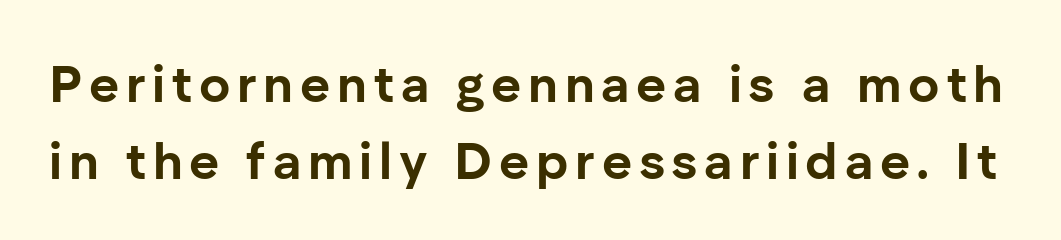
The image shows 52 px bold sans-serif type, upright; set normal line spacing (1.49x), not underlined; low stroke contrast and a medium x-height.
